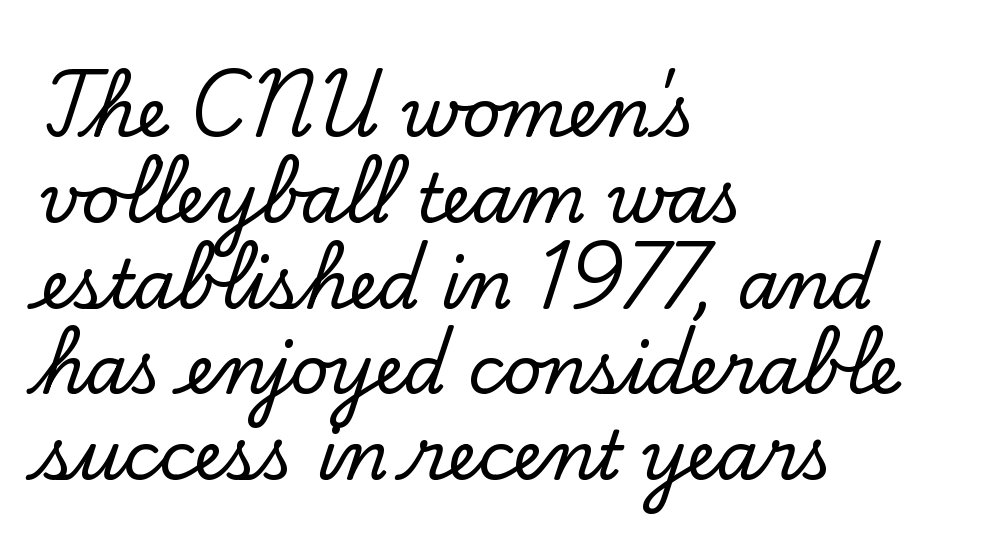
The image shows 67 px serif type; set left-aligned, normal line spacing (1.28x), normal letter spacing, not underlined; low stroke contrast and a small x-height.
